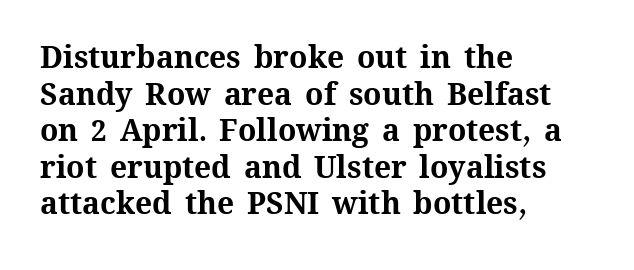
In terms of letterspacing, this is plain default setting. Underlining? Definitely not there. In terms of posture, this sample is upright. Heft: maximum for text — a bold.
